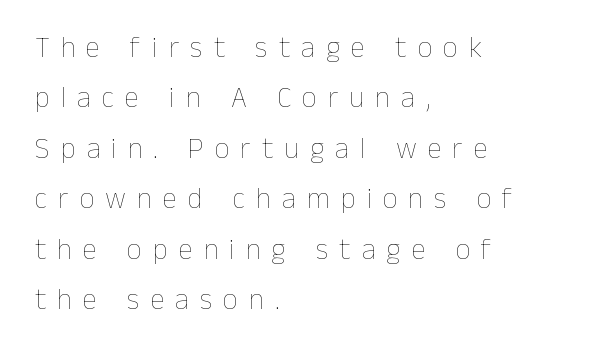
This sample has the flowing, uneven cadence of proportional lettering. The lines in this sample share a left origin and differ only in where they stop. The space directly below the letters is spotless. No chunkiness to these letters — they're not bold. Caption: expanded tracking, letters set apart.
